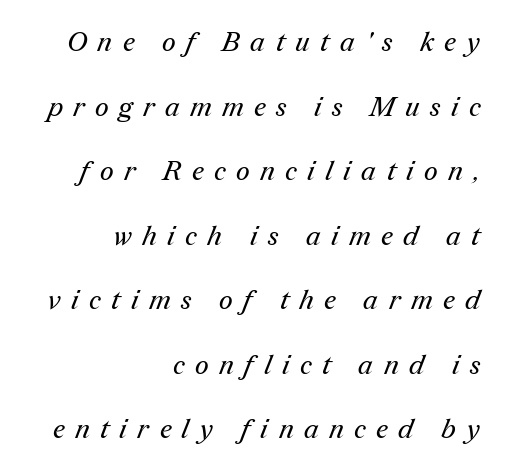
The characters are drawn with everyday or finer stroke widths. Where is the straight margin? On the right. Tracking here is generous; glyphs stand well apart from one another. The space beneath each line is pristine and unruled. The block of text is sparse from top to bottom, with ample space between rows.
